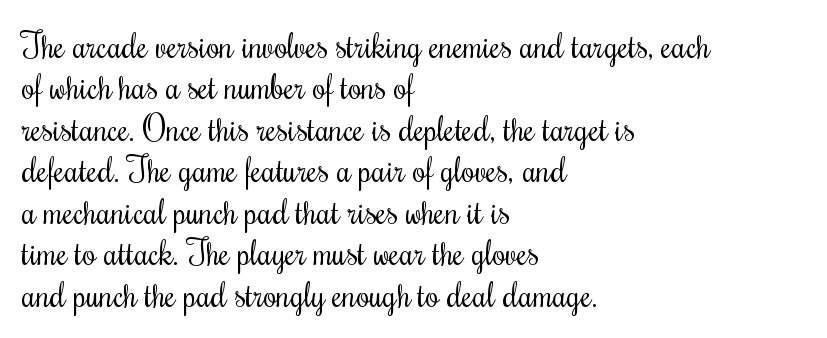
The image shows 34 px regular-weight, condensed type; set left-aligned, line spacing 1.22x, normal letter spacing, not underlined; medium stroke contrast and a small x-height.
